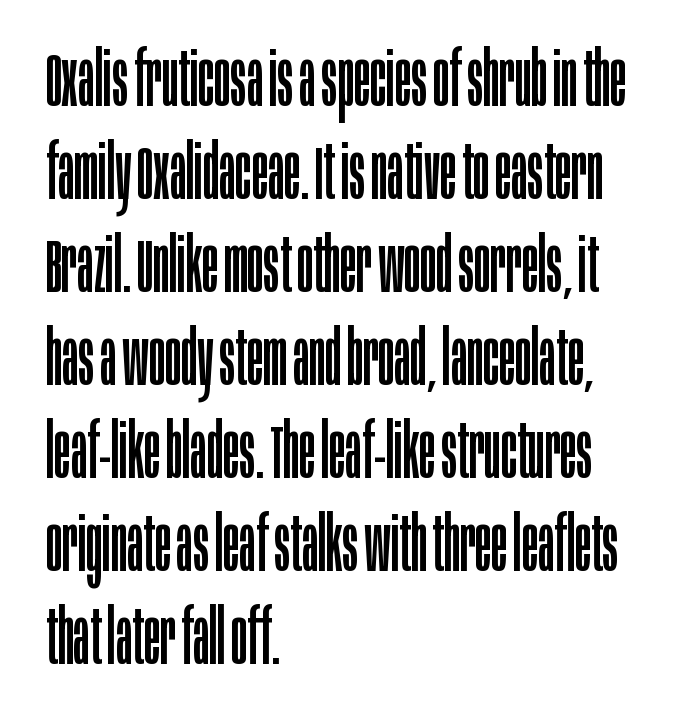
The image shows 75 px regular-weight, condensed sans-serif type, upright; set left-aligned, line spacing 1.24x, normal letter spacing, not underlined; low stroke contrast and a large x-height.
